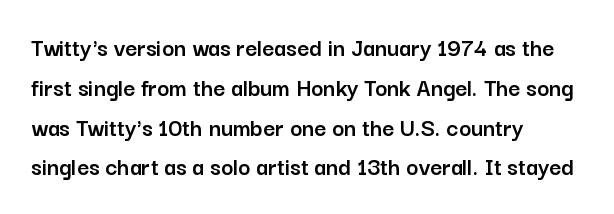
Q: Is the text italic (slanted)? A: No, it is upright.
Q: Is the text underlined? A: No.
Q: How is the paragraph aligned? A: Left-aligned.
Q: Is the spacing between letters normal or unusually wide? A: Normal.
Q: Is the spacing between lines tight, normal or loose? A: Normal.
